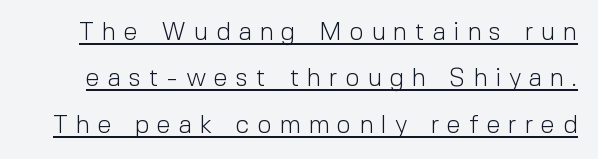
The image shows 25 px text type, upright; set line spacing 1.86x, unusually wide letter spacing (+0.32 em), underlined.
